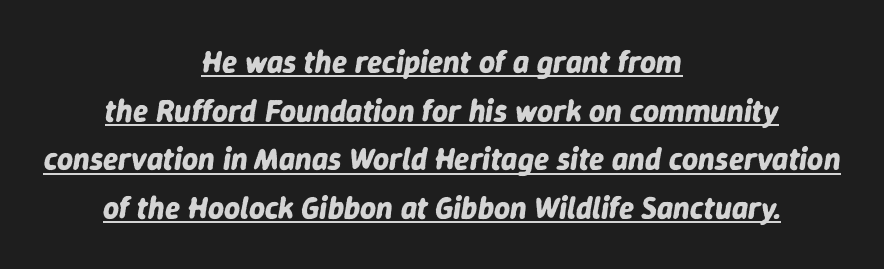
Where is the straight margin? There isn't one; the lines are centered. Check the space under the baseline: a stroke is drawn there. As a designer I'd log this as weight 700, bold. Here the designer chose a conventional face with non-uniform glyph widths. Nobody touched the tracking dial on this one.
